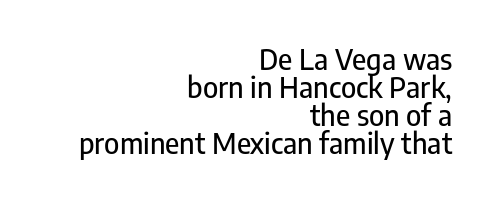
The image shows 29 px condensed sans-serif type, upright; set right-aligned, tight line spacing (0.97x), normal letter spacing, not underlined; low stroke contrast and a medium x-height.
